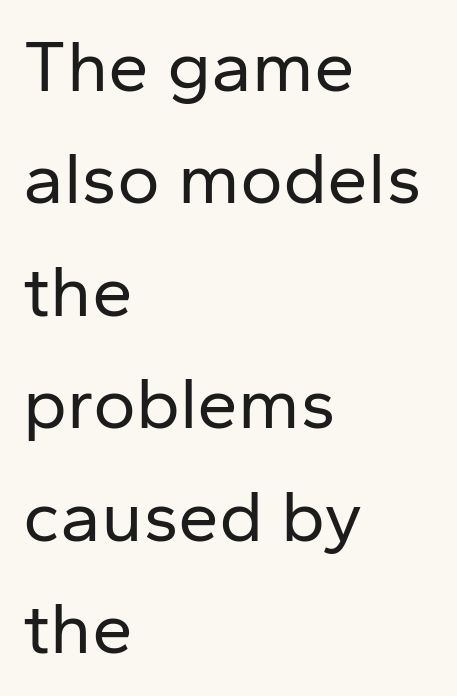
Q: Is the text bold? A: No.
Q: Is the text italic (slanted)? A: No, it is upright.
Q: Is the typeface a serif or a sans-serif typeface? A: Sans-serif.
Q: Is the text underlined? A: No.
Q: How is the paragraph aligned? A: Left-aligned.
Q: Is the spacing between letters normal or unusually wide? A: Normal.
Q: Is the spacing between lines tight, normal or loose? A: Normal.
Q: Width (condensed, normal, or wide)? A: Normal.
Q: Stroke contrast? A: Low.
Q: x-height? A: Medium.
Q: Monospaced? A: No.
